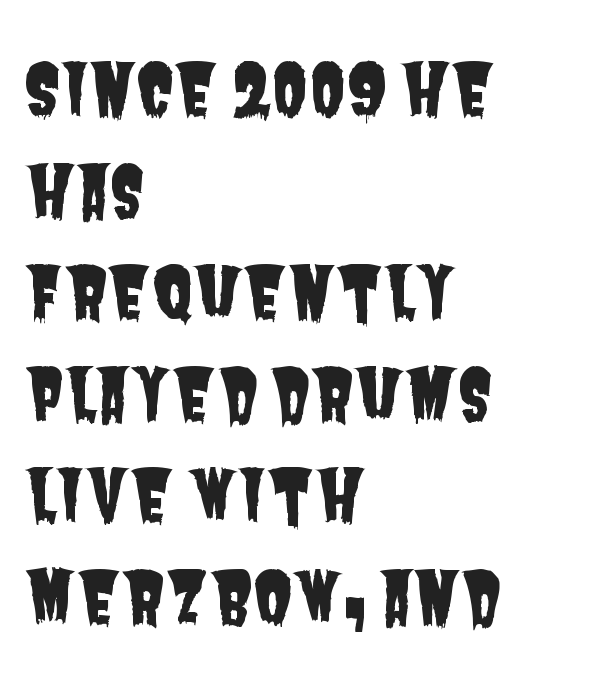
The image shows 71 px condensed sans-serif type; set left-aligned, normal line spacing (1.43x), normal letter spacing, not underlined; low stroke contrast and a large x-height.
